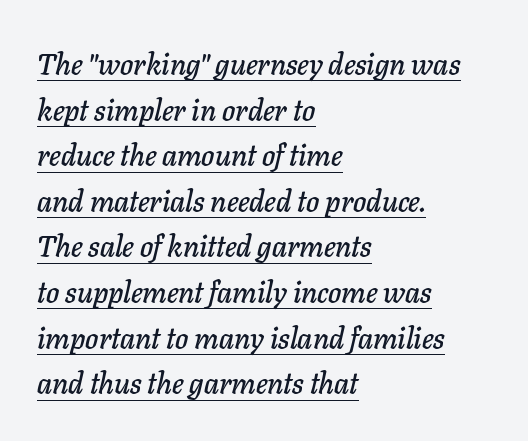
Does the copy run flush right? No — it runs flush left. Horizontal bands of white between lines are of average thickness. Standard letterfit; no display-style spreading of the glyphs. Underline: present. You could not count columns in this text — the font is proportionally spaced.
